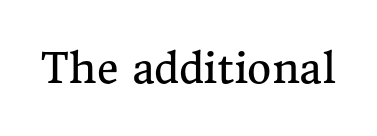
The image shows 42 px regular-weight serif type, upright; set normal letter spacing, not underlined; medium stroke contrast and a medium x-height.
